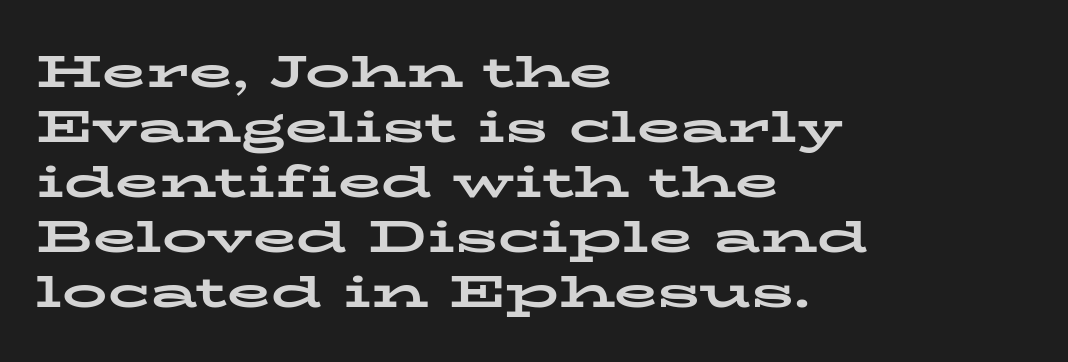
The image shows 45 px bold, wide serif type, upright; set left-aligned, line spacing 1.22x, normal letter spacing, not underlined; low stroke contrast and a medium x-height.
